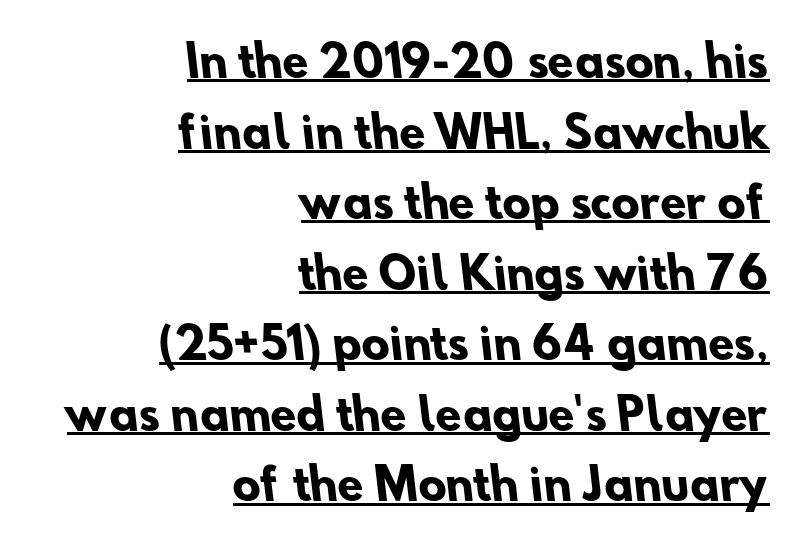
{"serif": "no", "bold": "yes", "weight": "heavy", "width": "normal", "stroke_contrast": "low", "x_height": "small", "monospaced": "no", "underline": "yes", "align": "right", "line_spacing": "normal", "line_spacing_ratio": 1.68, "letter_spacing": "normal", "letter_spacing_em": 0.0, "glyph_px": 42}
